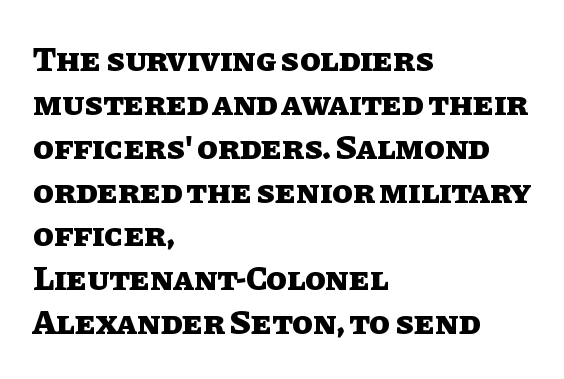
Q: Is the text bold? A: Yes.
Q: Is the text italic (slanted)? A: No, it is upright.
Q: Is the text underlined? A: No.
Q: How is the paragraph aligned? A: Left-aligned.
Q: Is the spacing between letters normal or unusually wide? A: Normal.
Q: Is the spacing between lines tight, normal or loose? A: Normal.
Q: Width (condensed, normal, or wide)? A: Normal.
Q: Stroke contrast? A: Low.
Q: x-height? A: Large.
Q: Monospaced? A: No.
